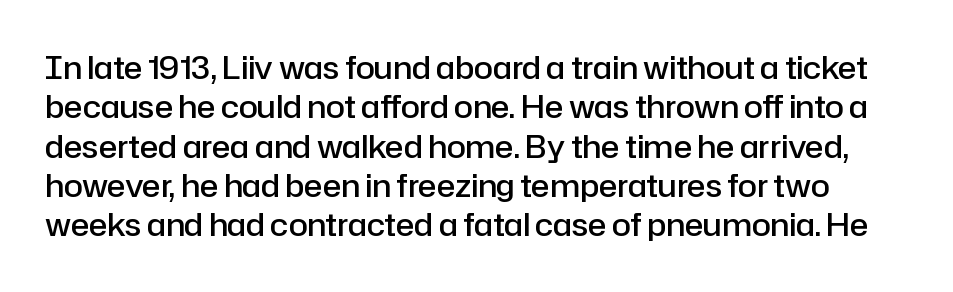
Regular leading. You could not count columns in this text — the font is proportionally spaced. Nothing unusual about the tracking: characters are spaced as the font intends. Clear beneath every line of the passage.
